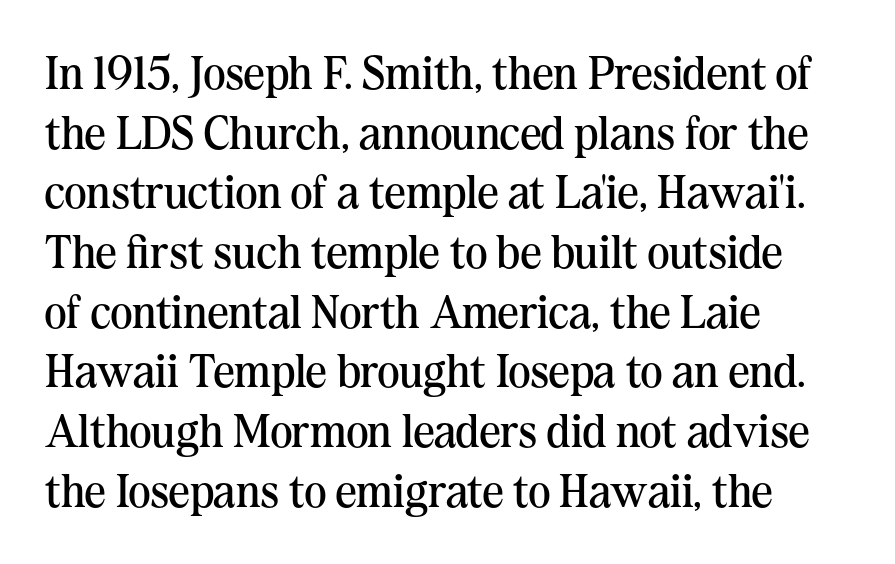
The image shows 47 px regular-weight serif type, upright; set left-aligned, normal line spacing (1.27x), normal letter spacing, not underlined; medium stroke contrast and a medium x-height.
